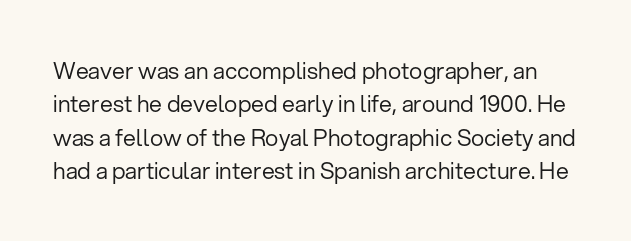
The image shows 23 px text type, upright; set normal line spacing (1.45x), normal letter spacing, not underlined.
